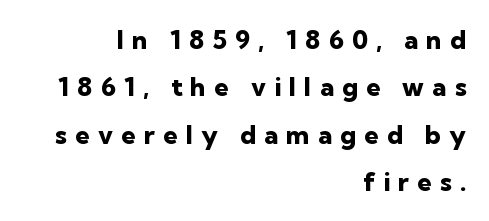
{"italic": "no", "bold": "yes", "underline": "no", "align": "right", "line_spacing_ratio": 1.82, "letter_spacing": "wide", "letter_spacing_em": 0.31, "glyph_px": 26}
